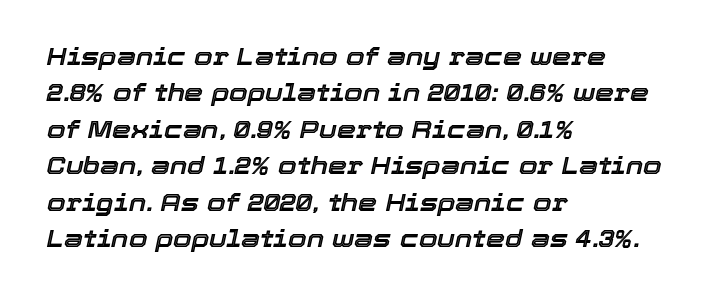
The image shows 24 px text type, italic (leaning right); set left-aligned, normal line spacing (1.52x), normal letter spacing, not underlined.
